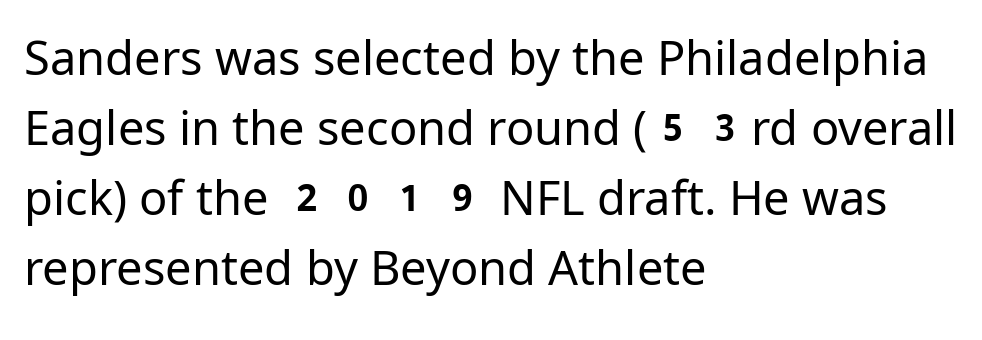
The image shows 47 px regular-weight sans-serif type, upright; set left-aligned, normal line spacing (1.49x), normal letter spacing, not underlined; low stroke contrast and a medium x-height.
